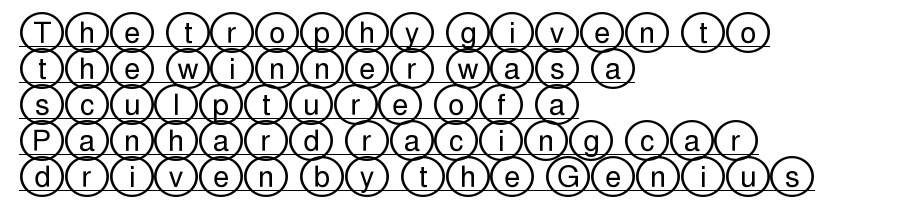
{"italic": "no", "width": "wide", "x_height": "large", "underline": "yes", "align": "left", "line_spacing_ratio": 1.24, "letter_spacing": "normal", "letter_spacing_em": 0.0, "glyph_px": 29}
